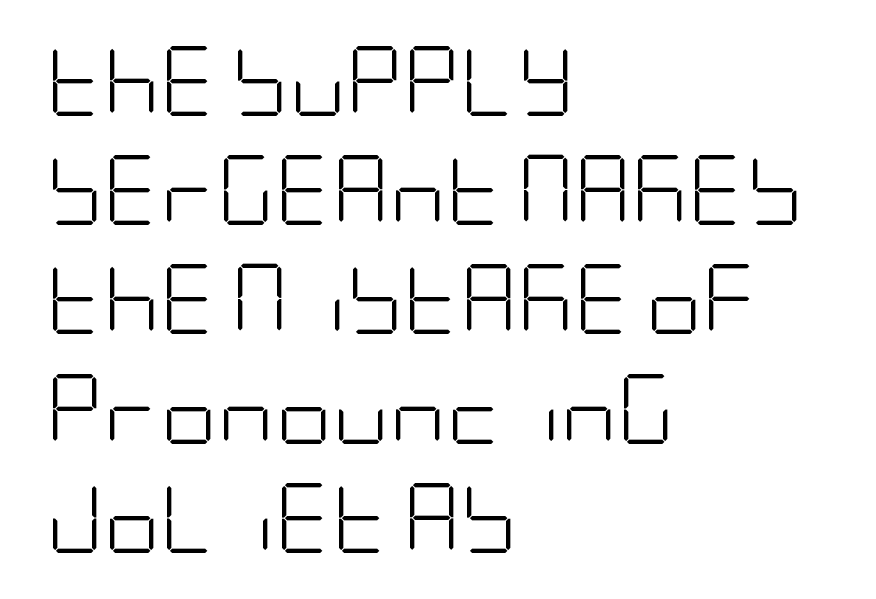
{"serif": "no", "italic": "no", "bold": "no", "weight": "light", "width": "condensed", "stroke_contrast": "low", "x_height": "large", "underline": "no", "align": "left", "line_spacing": "normal", "line_spacing_ratio": 1.56, "letter_spacing": "normal", "letter_spacing_em": 0.0, "glyph_px": 70}
